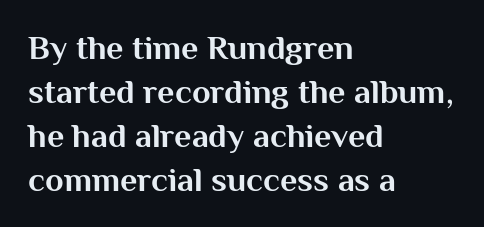
The face used here is proportionally spaced, like ordinary book or web type. Serif or sans? Sans — the stroke terminals are bare. This rendering features lettering with no underline. Strong, thick strokes mark this as bold type. The letters sit at their default tracking, neither squeezed nor spread. Line starts are locked; line ends wander.
